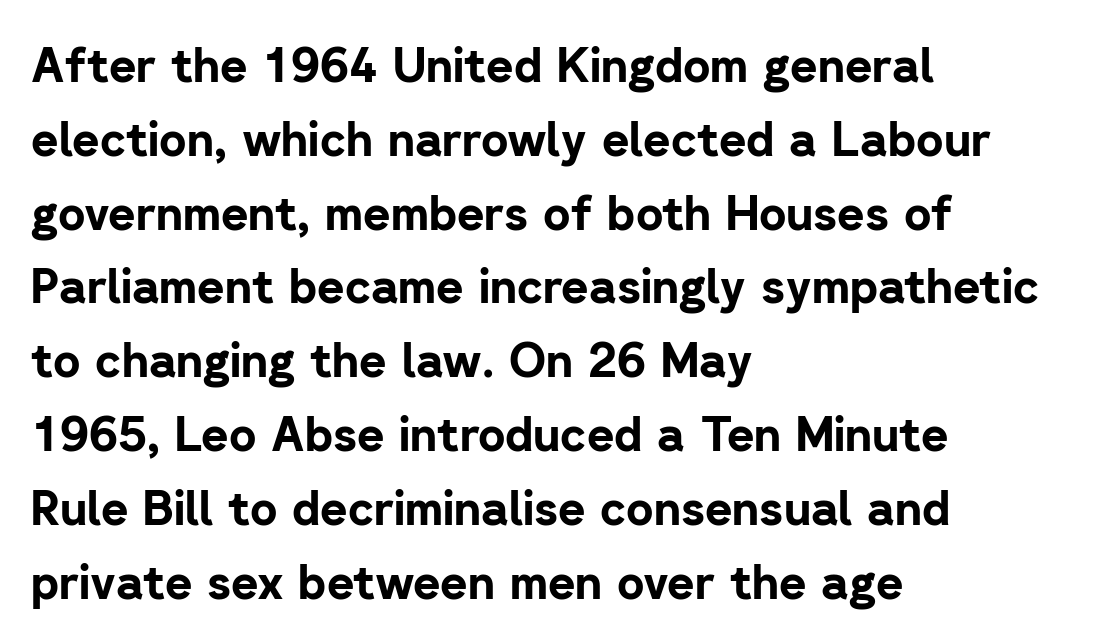
To sum up the face: it is a sans, with no serifs. The zone under the glyphs is completely vacant. Quick note: not italic, upright. The passage shown is emphatically bold.
